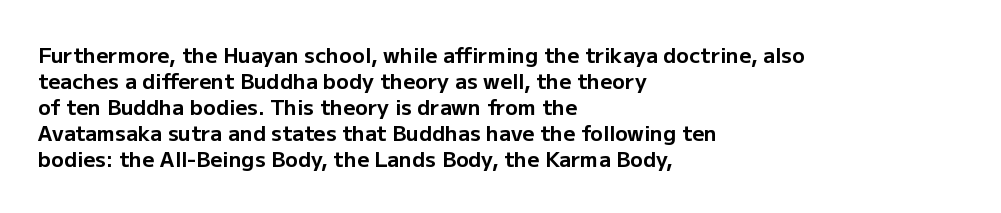
{"italic": "no", "bold": "yes", "underline": "no", "align": "left", "line_spacing_ratio": 1.24, "letter_spacing": "normal", "letter_spacing_em": 0.0, "glyph_px": 21}
